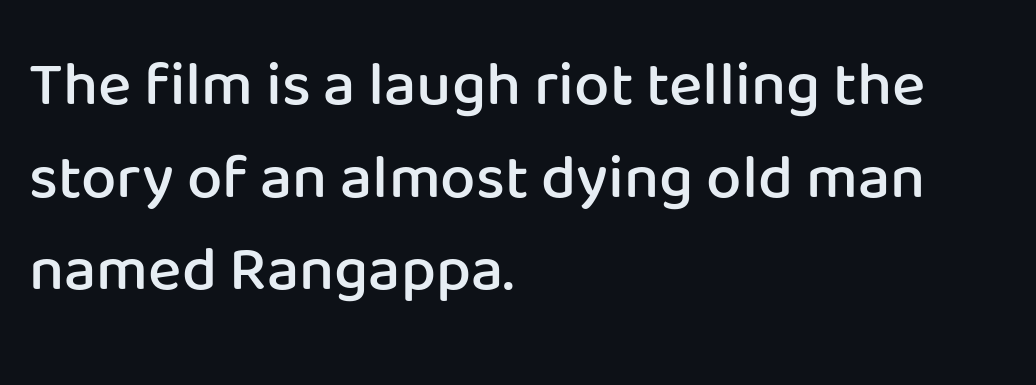
The image shows 63 px semibold sans-serif type, upright; set left-aligned, normal line spacing (1.47x), normal letter spacing, not underlined; low stroke contrast and a medium x-height.
